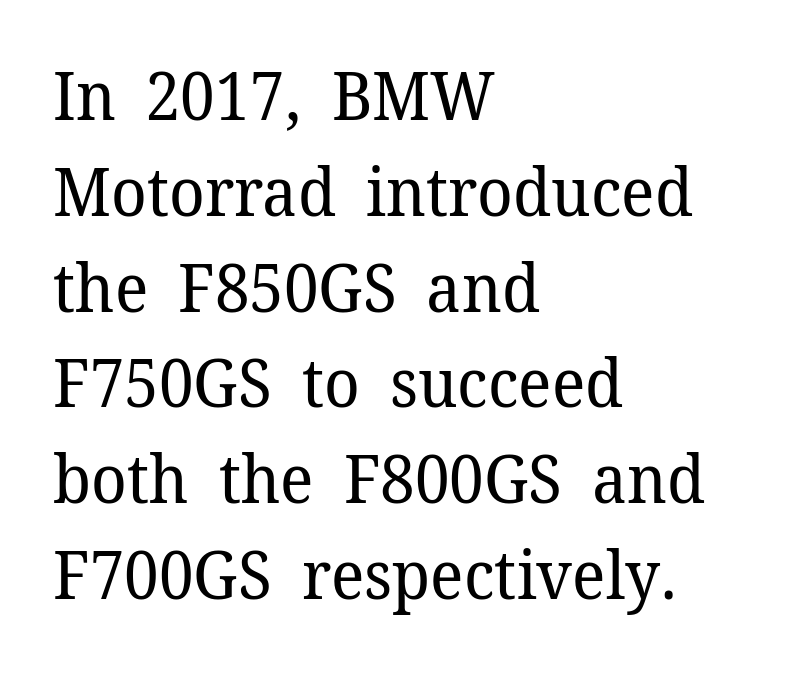
Q: Is the text bold? A: No.
Q: Is the text italic (slanted)? A: No, it is upright.
Q: Is the typeface a serif or a sans-serif typeface? A: Serif.
Q: Is the text underlined? A: No.
Q: How is the paragraph aligned? A: Left-aligned.
Q: Is the spacing between letters normal or unusually wide? A: Normal.
Q: Is the spacing between lines tight, normal or loose? A: Normal.
Q: Width (condensed, normal, or wide)? A: Normal.
Q: Stroke contrast? A: Low.
Q: x-height? A: Medium.
Q: Monospaced? A: No.
